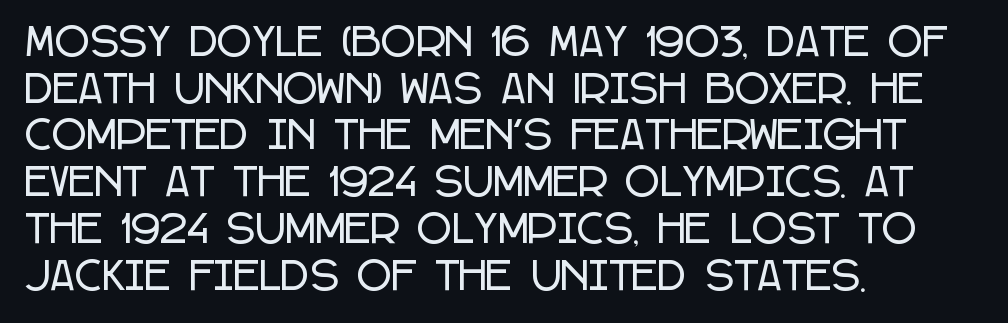
{"serif": "no", "italic": "no", "width": "condensed", "stroke_contrast": "low", "x_height": "large", "monospaced": "no", "underline": "no", "align": "left", "line_spacing_ratio": 1.23, "letter_spacing": "normal", "letter_spacing_em": 0.0, "glyph_px": 38}
